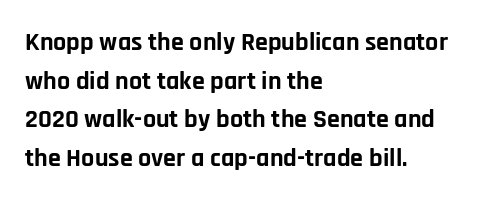
Q: Is the text bold? A: Yes.
Q: Is the text italic (slanted)? A: No, it is upright.
Q: Is the text underlined? A: No.
Q: How is the paragraph aligned? A: Left-aligned.
Q: Is the spacing between letters normal or unusually wide? A: Normal.
Q: Is the spacing between lines tight, normal or loose? A: Normal.
